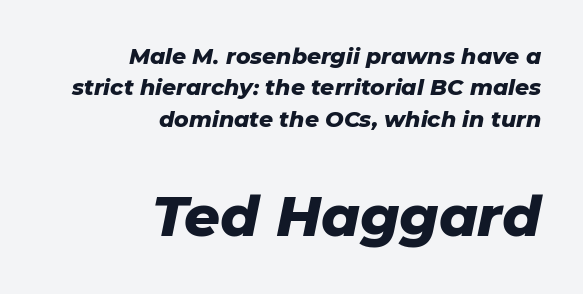
The image shows 56 px heavy type, italic (leaning right); set right-aligned, normal line spacing (1.43x), normal letter spacing, not underlined; the second (bottom) block is 2.55x larger; low stroke contrast and a medium x-height.
